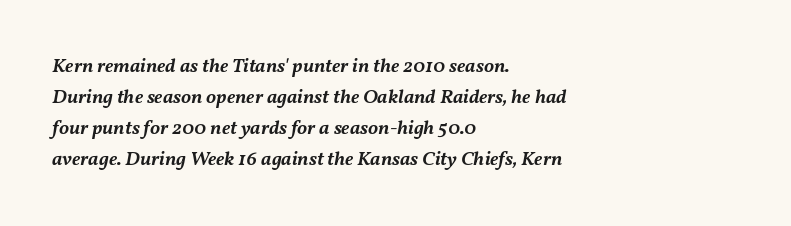
Underlining? Definitely not there. Horizontal bands of white between lines are of average thickness. The rendering uses a semibold face; strokes are thickened but not to full bold. Yep, that's italic — everything's leaning. Which margin do the lines hug? The left one — the right edge is uneven.
